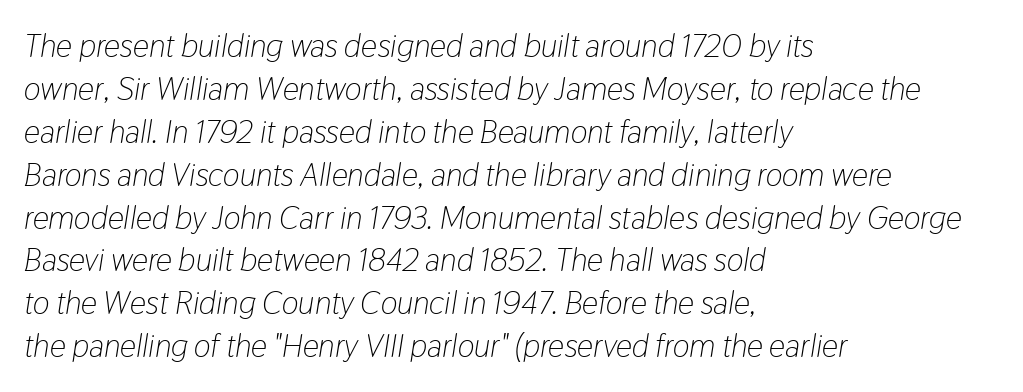
Students, observe: this is what conventionally led text looks like. Weight: regular or lighter. Horizontal alignment here is leftward, the default for most running prose. Every character sits at an angle, as italics do. Looks like regular typesetting: each glyph gets only the width it needs.
